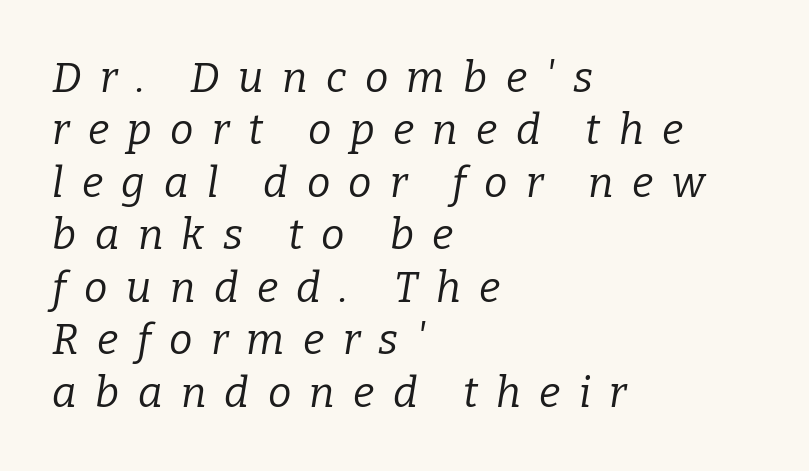
Notice how the stems are inclined rather than vertical — that's the hallmark of italics. Each new line begins a customary step beneath the previous one. On a weight scale, this lands at 450 or below. In terms of letterform style, serifs are clearly present. The ragged edge is on the right, which tells us the setting is flush left. Varying glyph widths throughout — classic text-font behaviour.
